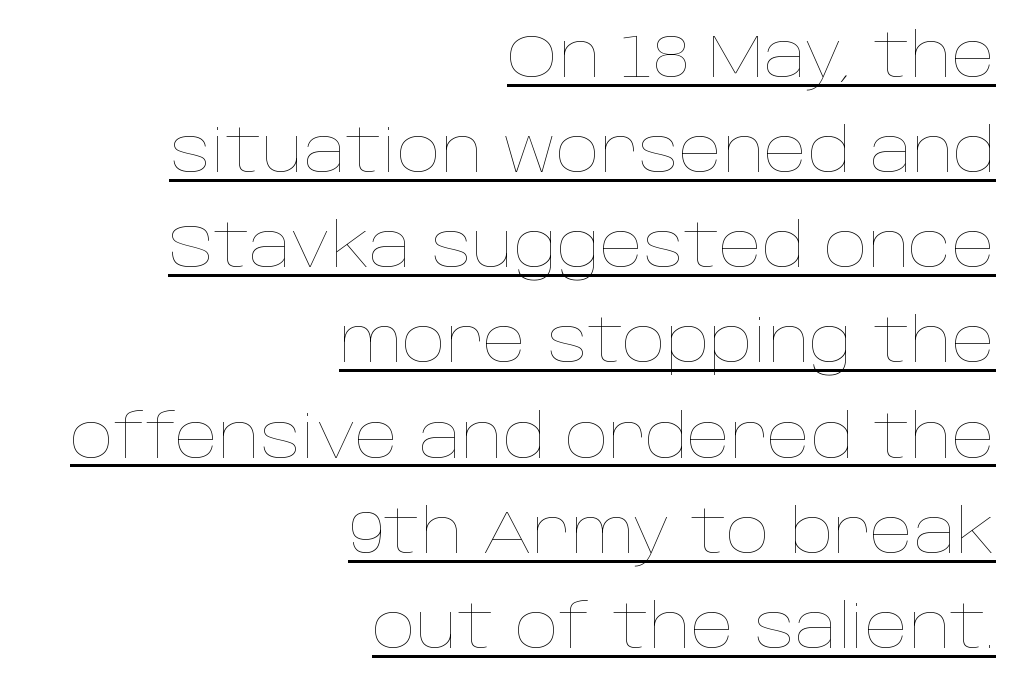
The image shows 61 px thin type, upright; set right-aligned, normal line spacing (1.56x), normal letter spacing, underlined; low stroke contrast and a large x-height.
